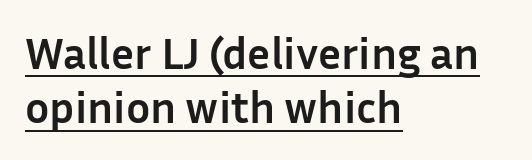
This sample has the flowing, uneven cadence of proportional lettering. Ascenders rise straight up at ninety degrees. Teacher's note: observe the even left margin — that is flush-left alignment. The passage shown has conventional tracking throughout. The letters carry no serifs — their stems end cleanly without finishing strokes. Weight check: bold — yes, fully.
